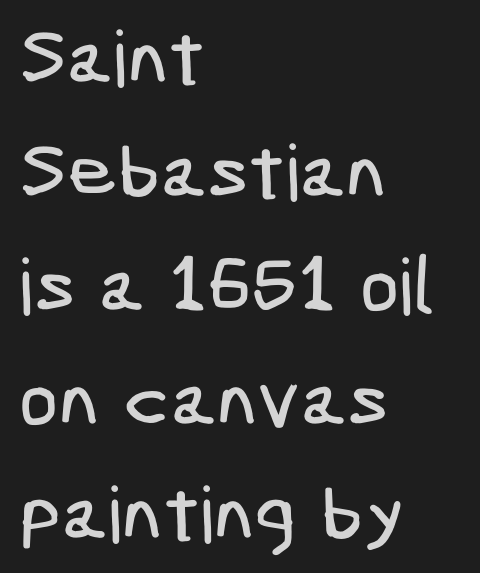
Q: Is the typeface a serif or a sans-serif typeface? A: Sans-serif.
Q: Is the text underlined? A: No.
Q: How is the paragraph aligned? A: Left-aligned.
Q: Is the spacing between letters normal or unusually wide? A: Normal.
Q: Is the spacing between lines tight, normal or loose? A: Normal.
Q: Width (condensed, normal, or wide)? A: Condensed.
Q: Stroke contrast? A: Low.
Q: x-height? A: Medium.
